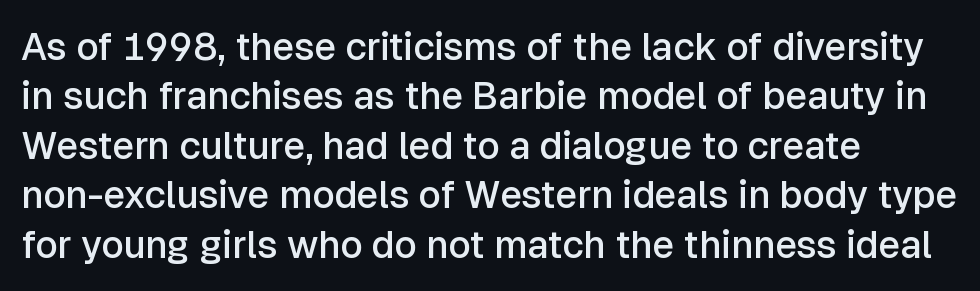
Q: Is the text bold? A: Semi-bold.
Q: Is the text italic (slanted)? A: No, it is upright.
Q: Is the typeface a serif or a sans-serif typeface? A: Sans-serif.
Q: Is the text underlined? A: No.
Q: How is the paragraph aligned? A: Left-aligned.
Q: Is the spacing between letters normal or unusually wide? A: Normal.
Q: Is the spacing between lines tight, normal or loose? A: Normal.
Q: Width (condensed, normal, or wide)? A: Normal.
Q: Stroke contrast? A: Low.
Q: x-height? A: Medium.
Q: Monospaced? A: No.
